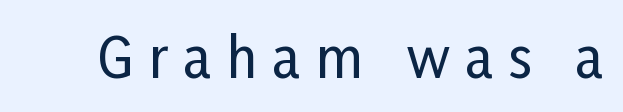
The image shows 54 px condensed sans-serif type, upright; set unusually wide letter spacing (+0.29 em), not underlined; low stroke contrast and a medium x-height.
